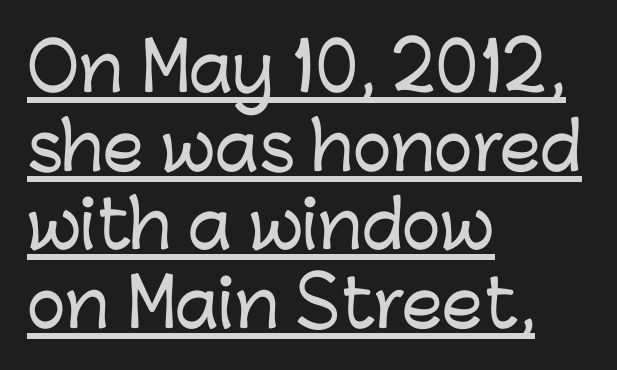
{"serif": "no", "italic": "no", "width": "normal", "stroke_contrast": "low", "x_height": "medium", "monospaced": "no", "underline": "yes", "align": "left", "line_spacing_ratio": 1.21, "letter_spacing": "normal", "letter_spacing_em": 0.0, "glyph_px": 65}
